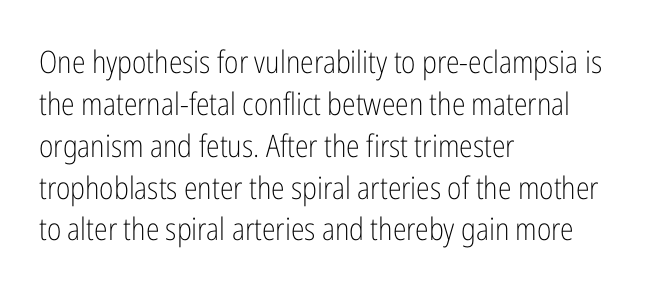
Q: Is the text bold? A: No.
Q: Is the text italic (slanted)? A: No, it is upright.
Q: Is the typeface a serif or a sans-serif typeface? A: Sans-serif.
Q: Is the text underlined? A: No.
Q: How is the paragraph aligned? A: Left-aligned.
Q: Is the spacing between letters normal or unusually wide? A: Normal.
Q: Is the spacing between lines tight, normal or loose? A: Normal.
Q: Width (condensed, normal, or wide)? A: Condensed.
Q: Stroke contrast? A: Low.
Q: x-height? A: Medium.
Q: Monospaced? A: No.
